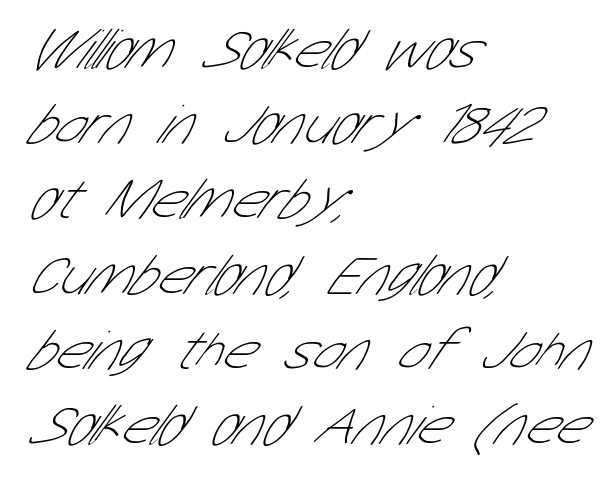
Q: Is the text bold? A: No.
Q: Is the typeface a serif or a sans-serif typeface? A: Sans-serif.
Q: Is the text underlined? A: No.
Q: How is the paragraph aligned? A: Left-aligned.
Q: Is the spacing between letters normal or unusually wide? A: Normal.
Q: Is the spacing between lines tight, normal or loose? A: Normal.
Q: Width (condensed, normal, or wide)? A: Condensed.
Q: Stroke contrast? A: Low.
Q: x-height? A: Medium.
Q: Monospaced? A: No.
